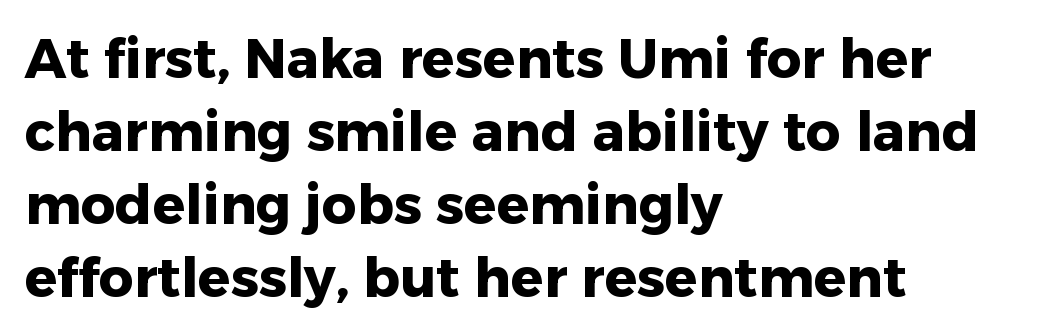
Q: Is the text bold? A: Yes.
Q: Is the text italic (slanted)? A: No, it is upright.
Q: Is the typeface a serif or a sans-serif typeface? A: Sans-serif.
Q: Is the text underlined? A: No.
Q: How is the paragraph aligned? A: Left-aligned.
Q: Is the spacing between letters normal or unusually wide? A: Normal.
Q: Is the spacing between lines tight, normal or loose? A: Normal.
Q: Width (condensed, normal, or wide)? A: Normal.
Q: Stroke contrast? A: Low.
Q: x-height? A: Medium.
Q: Monospaced? A: No.
